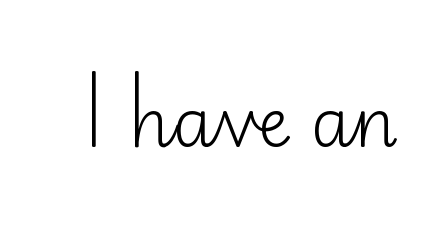
Q: Is the text bold? A: No.
Q: Is the text italic (slanted)? A: No, it is upright.
Q: Is the typeface a serif or a sans-serif typeface? A: Sans-serif.
Q: Is the text underlined? A: No.
Q: Is the spacing between letters normal or unusually wide? A: Normal.
Q: Width (condensed, normal, or wide)? A: Normal.
Q: Stroke contrast? A: Low.
Q: x-height? A: Small.
Q: Monospaced? A: No.
